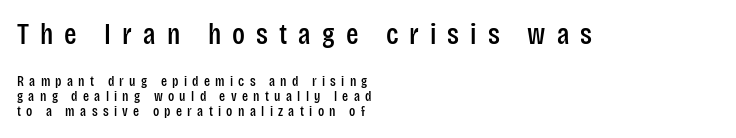
The image shows 29 px condensed sans-serif type, upright; set left-aligned, tight line spacing (1.09x), unusually wide letter spacing (+0.38 em), not underlined; the first (top) block is 2.07x larger; low stroke contrast and a large x-height.
